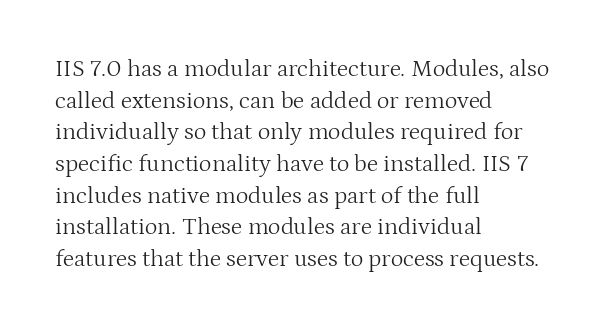
The image shows 24 px text type, upright; set left-aligned, normal line spacing (1.32x), normal letter spacing, not underlined.
